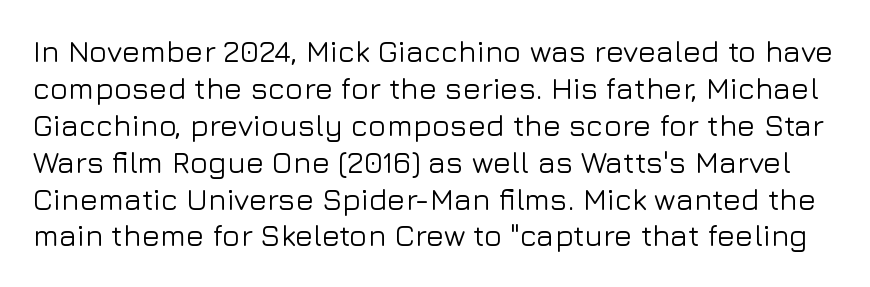
The image shows 30 px sans-serif type, upright; set line spacing 1.23x, normal letter spacing, not underlined; low stroke contrast and a medium x-height.
